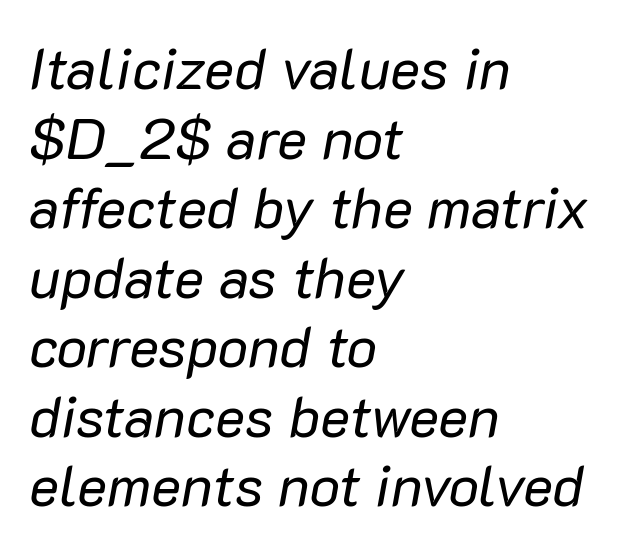
This sample uses an oblique cut, with every glyph tilted off the vertical. Leftover space on each line is placed entirely after the last word. Honestly, there is no underline to notice here at all. Think of a printed novel: that variable character pitch is what you see here. Think standard paragraph weight, or any step lighter than that.
